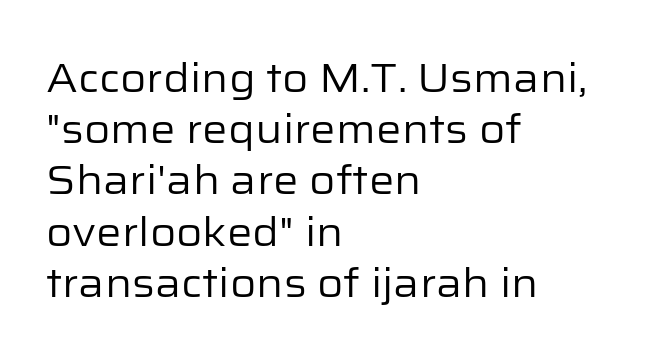
Q: Is the text bold? A: No.
Q: Is the text italic (slanted)? A: No, it is upright.
Q: Is the typeface a serif or a sans-serif typeface? A: Sans-serif.
Q: Is the text underlined? A: No.
Q: How is the paragraph aligned? A: Left-aligned.
Q: Is the spacing between letters normal or unusually wide? A: Normal.
Q: Is the spacing between lines tight, normal or loose? A: Normal.
Q: Width (condensed, normal, or wide)? A: Normal.
Q: Stroke contrast? A: Low.
Q: x-height? A: Medium.
Q: Monospaced? A: No.
